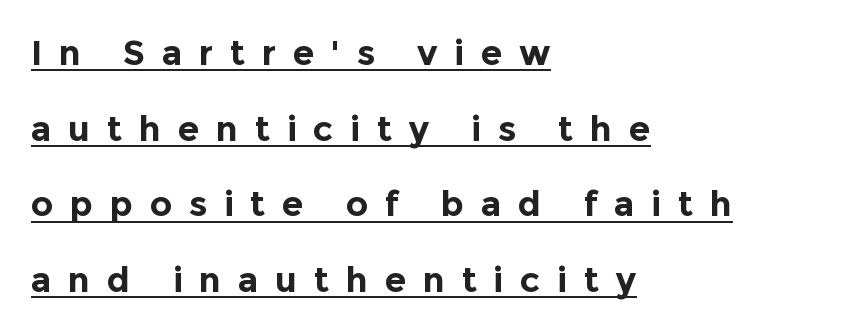
The image shows 35 px bold sans-serif type, upright; set left-aligned, loose line spacing (2.16x), unusually wide letter spacing (+0.47 em), underlined; a medium x-height.
